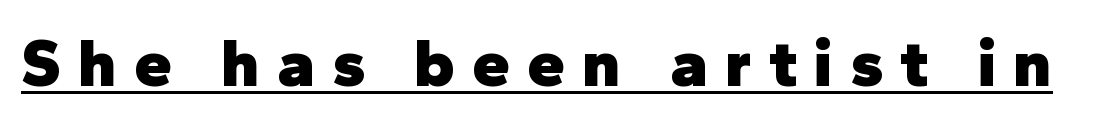
{"serif": "no", "italic": "no", "bold": "yes", "weight": "heavy", "width": "normal", "stroke_contrast": "low", "x_height": "medium", "monospaced": "no", "underline": "yes", "letter_spacing": "wide", "letter_spacing_em": 0.25, "glyph_px": 68}
